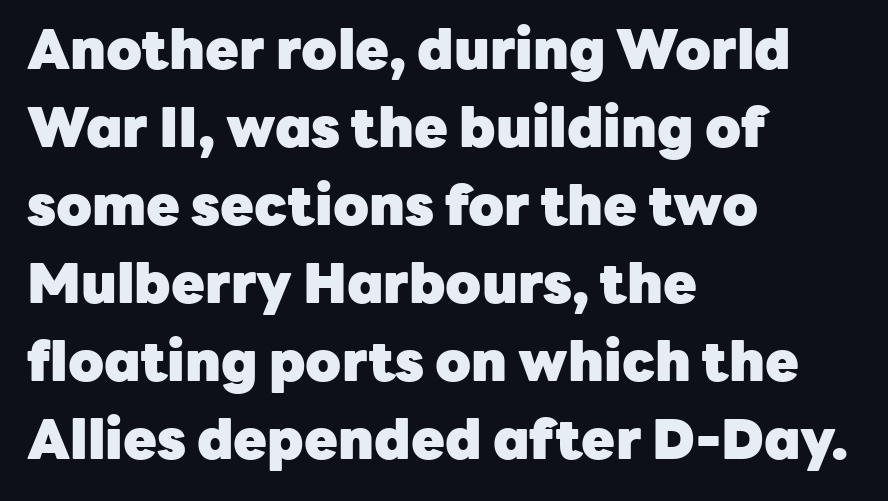
Ordinary non-slanted type is in use. The strokes are fattened all the way to bold. A bare baseline throughout the passage. The block of text has a typical density, with ordinary space between rows. The horizontal fit of the characters is conventional and even.
